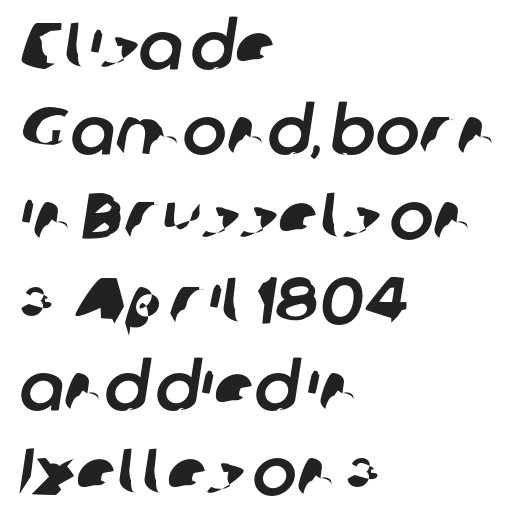
{"serif": "no", "width": "normal", "stroke_contrast": "low", "x_height": "medium", "monospaced": "no", "underline": "no", "align": "left", "line_spacing": "normal", "line_spacing_ratio": 1.29, "letter_spacing": "normal", "letter_spacing_em": 0.0, "glyph_px": 66}
